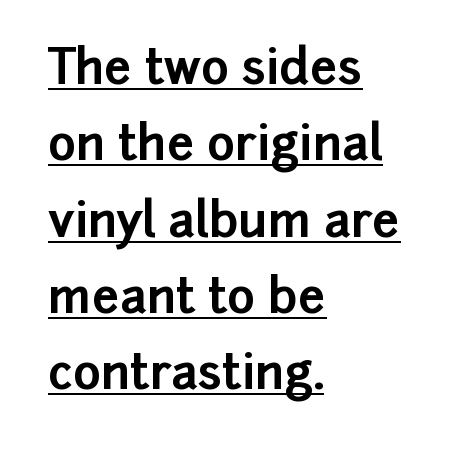
The image shows 48 px bold sans-serif type, upright; set left-aligned, normal line spacing (1.59x), normal letter spacing, underlined; low stroke contrast and a medium x-height.
